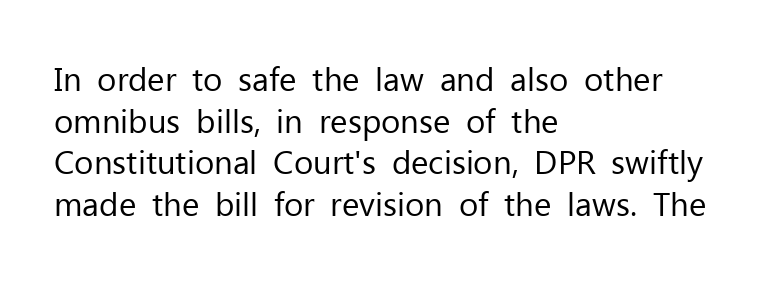
The image shows 33 px regular-weight sans-serif type, upright; set left-aligned, normal line spacing (1.26x), normal letter spacing, not underlined; low stroke contrast and a medium x-height.
